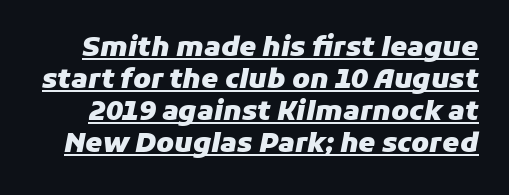
Q: Is the text bold? A: Yes.
Q: Is the text italic (slanted)? A: Yes, it leans right by about 11 degrees.
Q: Is the text underlined? A: Yes.
Q: Is the spacing between letters normal or unusually wide? A: Normal.
